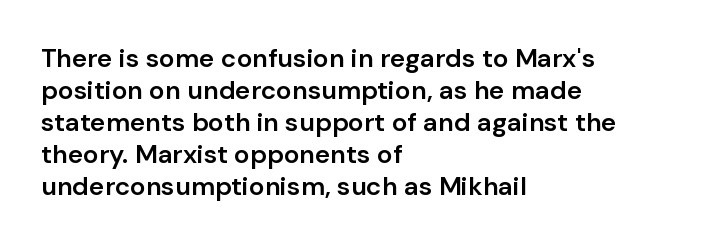
Each row of text sits above clean, open space. In CSS terms this would be text-align: left. Is the type bold? Partly — it's a semibold, heavier than regular but not fully bold. The font's upright variant was chosen for this text. Nothing unusual about the tracking: characters are spaced as the font intends.
